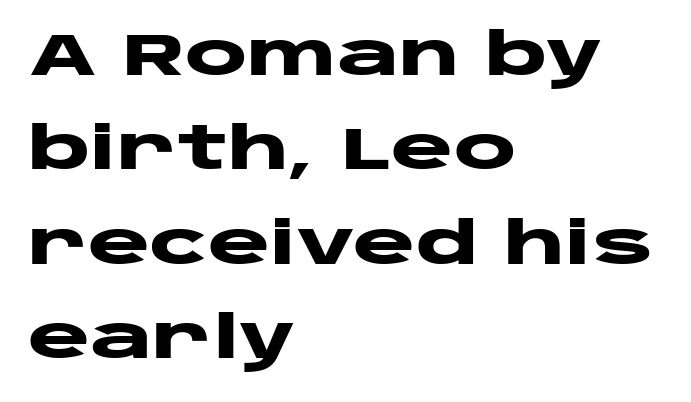
The image shows 59 px heavy, wide sans-serif type, upright; set left-aligned, normal line spacing (1.6x), normal letter spacing, not underlined; low stroke contrast and a large x-height.
